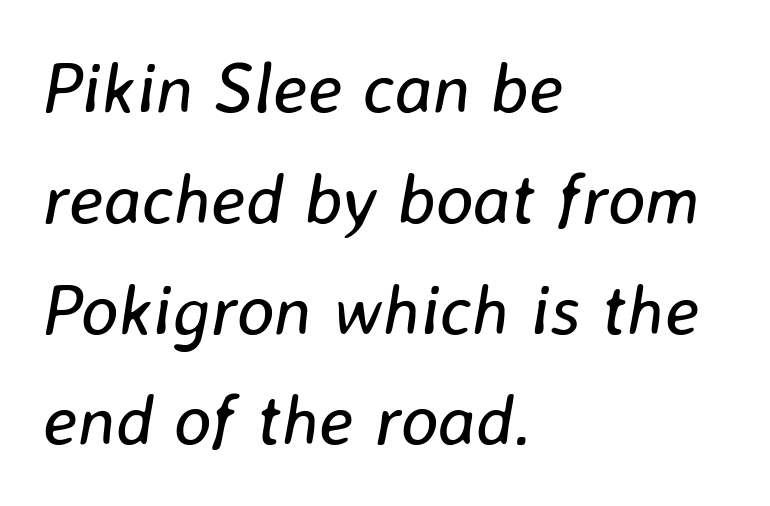
Q: Is the text bold? A: No.
Q: Is the text italic (slanted)? A: Yes, it leans right by about 8 degrees.
Q: Is the text underlined? A: No.
Q: How is the paragraph aligned? A: Left-aligned.
Q: Is the spacing between letters normal or unusually wide? A: Normal.
Q: Is the spacing between lines tight, normal or loose? A: Normal.
Q: Width (condensed, normal, or wide)? A: Normal.
Q: Stroke contrast? A: Low.
Q: x-height? A: Medium.
Q: Monospaced? A: No.
